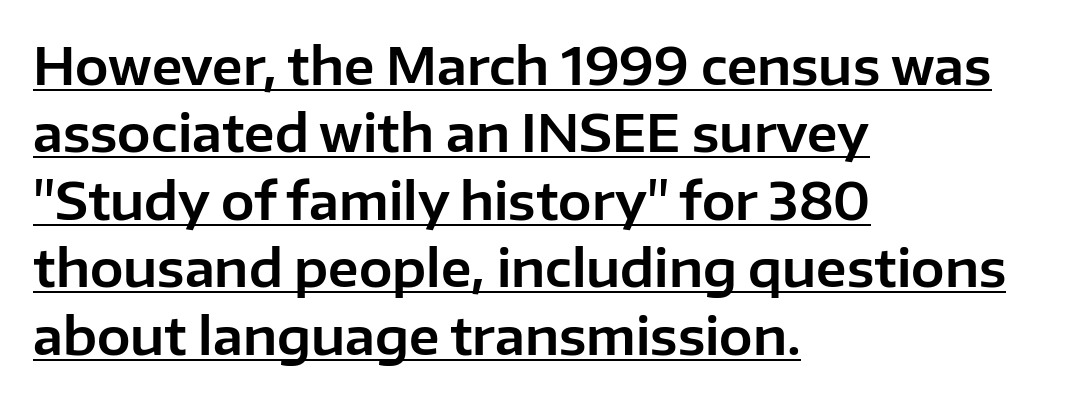
The image shows 50 px sans-serif type, upright; set left-aligned, normal line spacing (1.35x), normal letter spacing, underlined; low stroke contrast and a medium x-height.
